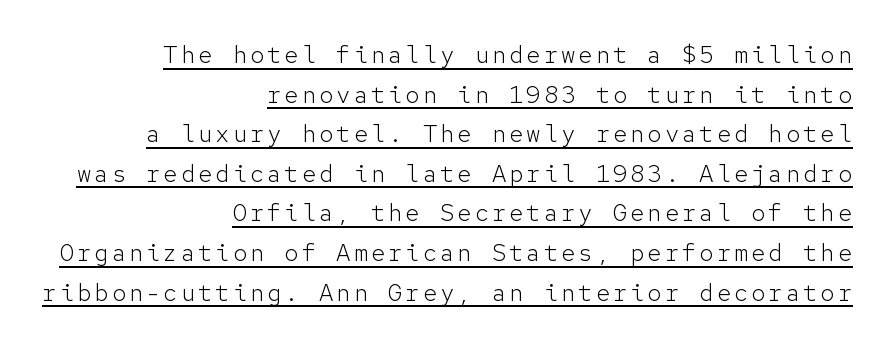
{"italic": "no", "bold": "no", "underline": "yes", "align": "right", "line_spacing": "normal", "line_spacing_ratio": 1.65, "glyph_px": 24}
